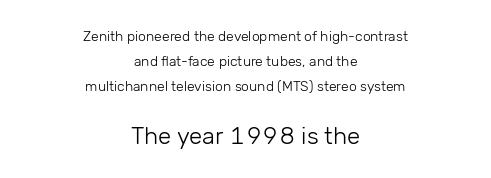
The lines are quadded center. Ink coverage per letter is moderate at most. Here the second block reads like a headline and the first like body copy. Nobody drew a line under any word here. The tracking reads as untouched default to a designer's eye. These lines were composed using upright roman letters.
